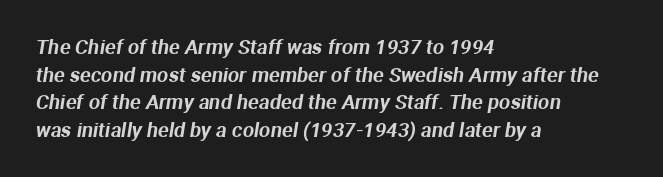
The baseline area is clear. Does extra space separate the letters? No, they use regular spacing. The passage is arranged the way most books set body copy — flush left. Honestly, the row spacing looks completely unremarkable.
